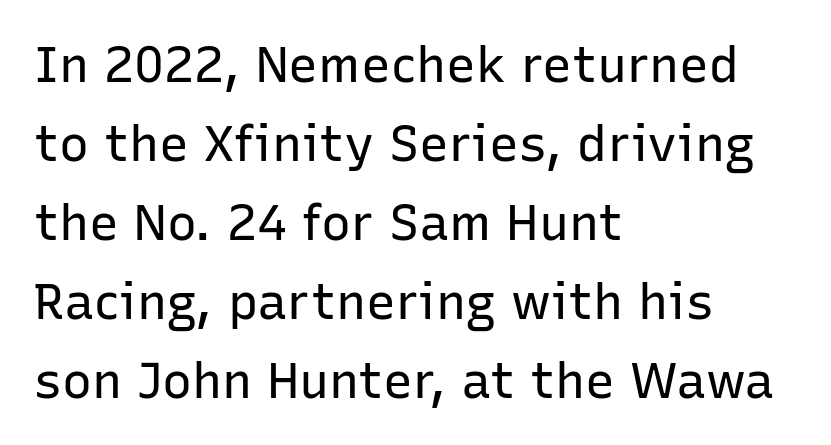
{"serif": "no", "italic": "no", "bold": "no", "weight": "regular", "width": "normal", "stroke_contrast": "low", "x_height": "medium", "monospaced": "no", "underline": "no", "align": "left", "line_spacing": "normal", "line_spacing_ratio": 1.58, "letter_spacing": "normal", "letter_spacing_em": 0.0, "glyph_px": 50}
